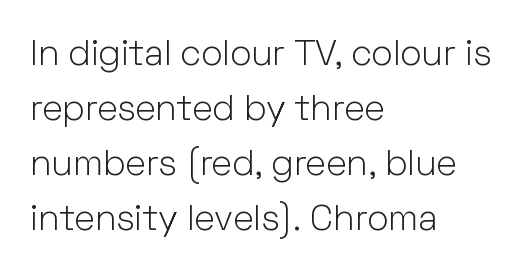
Q: Is the text bold? A: No.
Q: Is the text italic (slanted)? A: No, it is upright.
Q: Is the typeface a serif or a sans-serif typeface? A: Sans-serif.
Q: Is the text underlined? A: No.
Q: How is the paragraph aligned? A: Left-aligned.
Q: Is the spacing between letters normal or unusually wide? A: Normal.
Q: Is the spacing between lines tight, normal or loose? A: Normal.
Q: Width (condensed, normal, or wide)? A: Normal.
Q: Stroke contrast? A: Low.
Q: x-height? A: Medium.
Q: Monospaced? A: No.
